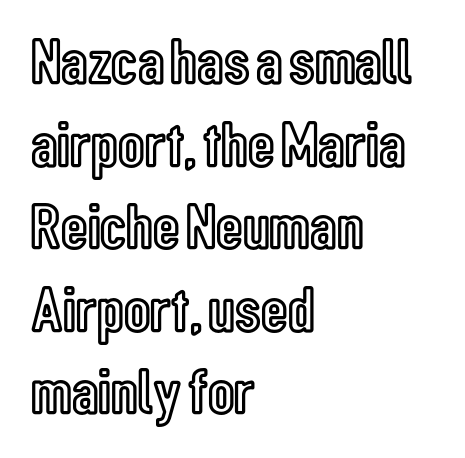
The image shows 65 px condensed type, upright; set left-aligned, normal line spacing (1.27x), normal letter spacing, not underlined; a medium x-height.
